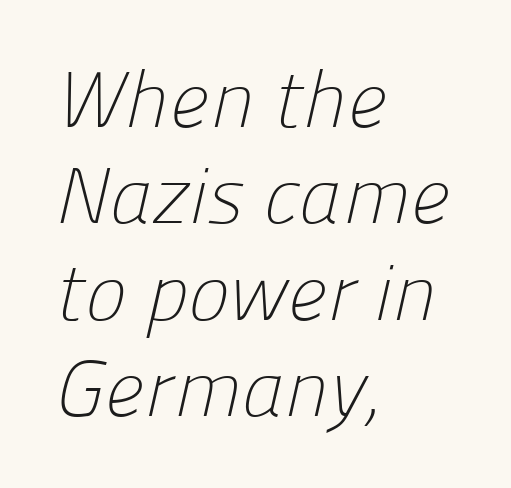
{"serif": "no", "bold": "no", "weight": "light", "width": "normal", "stroke_contrast": "low", "x_height": "medium", "monospaced": "no", "underline": "no", "align": "left", "line_spacing_ratio": 1.22, "letter_spacing": "normal", "letter_spacing_em": 0.0, "glyph_px": 79}
